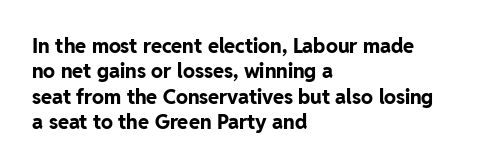
Characters follow at the spacing the type designer built in. What's the leading like? Ordinary, nothing unusual. Horizontal alignment here is leftward, the default for most running prose. The words here are not underlined. The typesetting leans heavy: a genuine bold.
